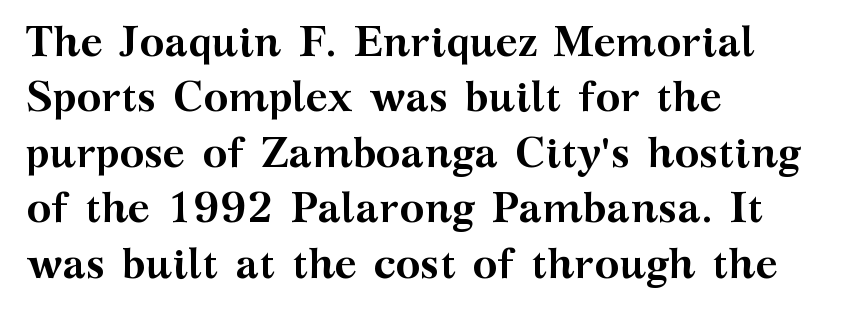
The image shows 42 px semibold, wide serif type, upright; set left-aligned, normal line spacing (1.32x), normal letter spacing, not underlined; medium stroke contrast and a medium x-height.
